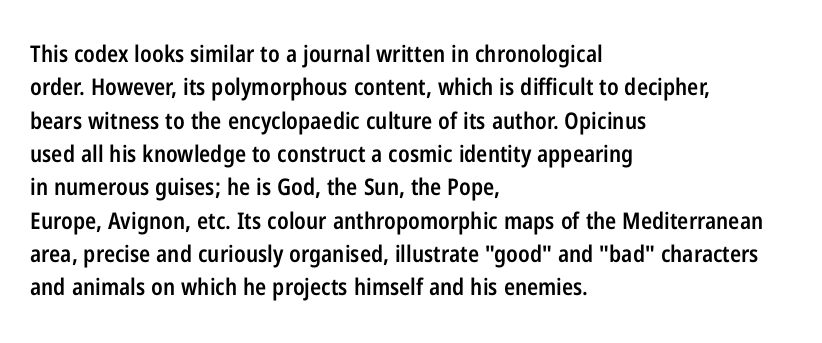
The line-height multiplier appears to be the usual default. The type is set solid horizontally, with unmodified tracking. This rendering uses left alignment, leaving the right contour irregular. Posture: vertical. Underlining? Definitely not there. The sample has been set in demibold, a notch under bold.
